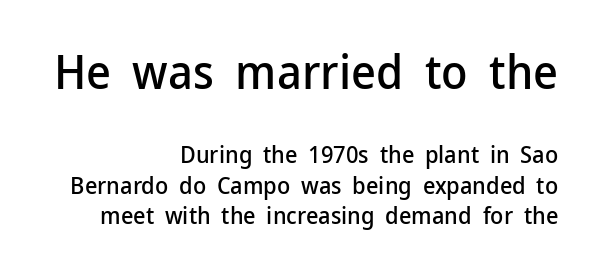
The image shows 48 px sans-serif type, upright; set right-aligned, normal line spacing (1.28x), normal letter spacing, not underlined; the first (top) block is 2.0x larger; low stroke contrast and a medium x-height.
